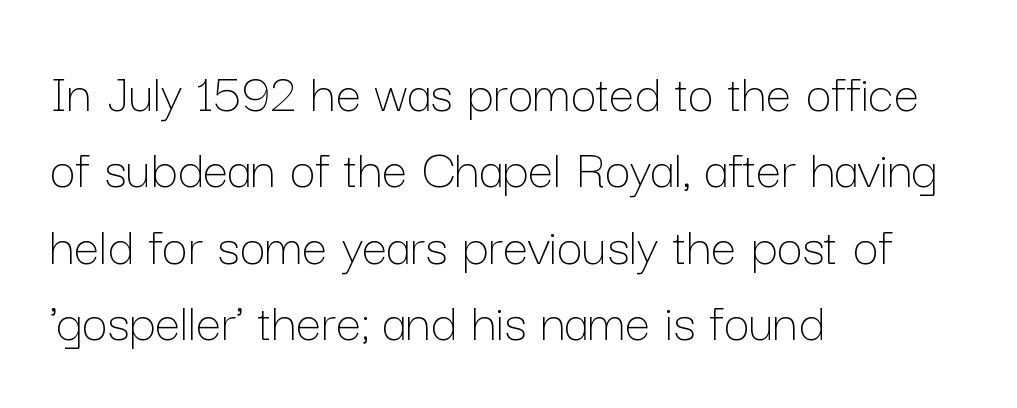
{"italic": "no", "bold": "no", "weight": "thin", "width": "normal", "stroke_contrast": "low", "x_height": "medium", "monospaced": "no", "underline": "no", "align": "left", "line_spacing": "normal", "line_spacing_ratio": 1.34, "letter_spacing": "normal", "letter_spacing_em": 0.0, "glyph_px": 57}
